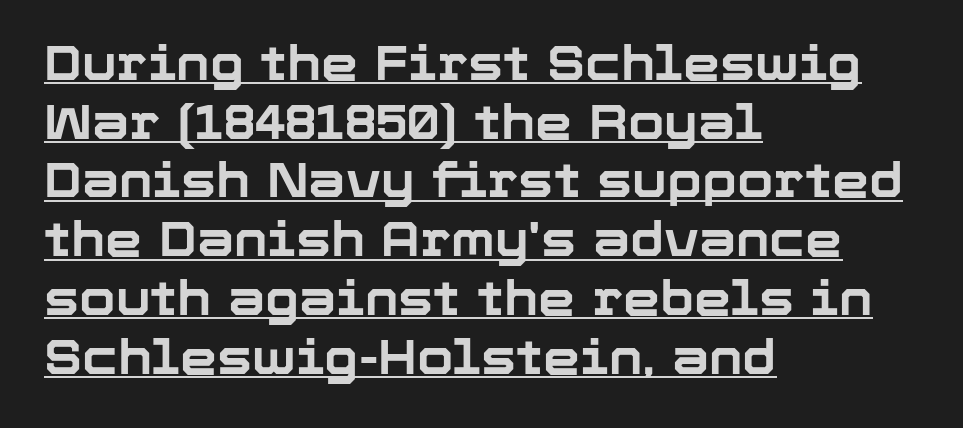
Summary of weight: heavy, a full bold. This is roman type, the default non-slanted kind. Between one letter and the next there's only the usual sliver of space. The rag falls on the right side of this text block.
